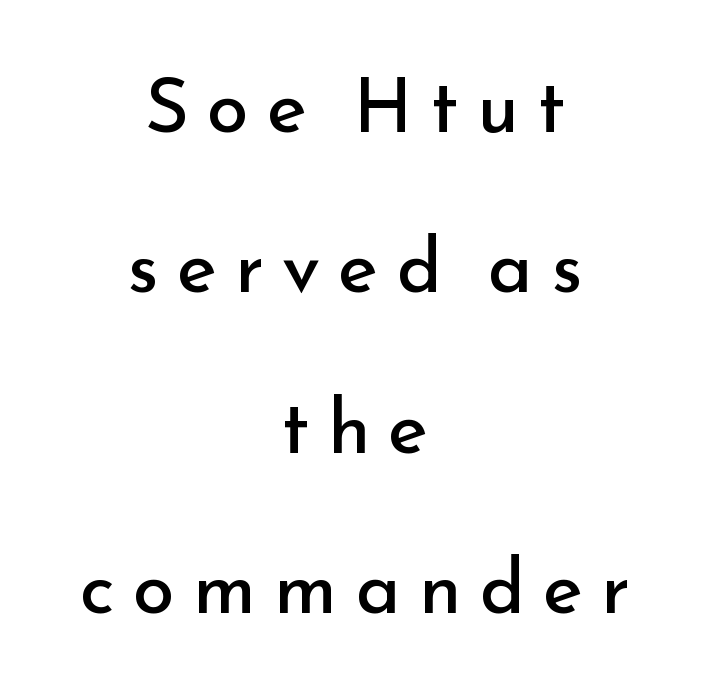
{"serif": "no", "italic": "no", "bold": "no", "weight": "regular", "width": "normal", "stroke_contrast": "low", "x_height": "small", "monospaced": "no", "underline": "no", "align": "center", "line_spacing": "loose", "line_spacing_ratio": 2.11, "letter_spacing": "wide", "letter_spacing_em": 0.24, "glyph_px": 76}
